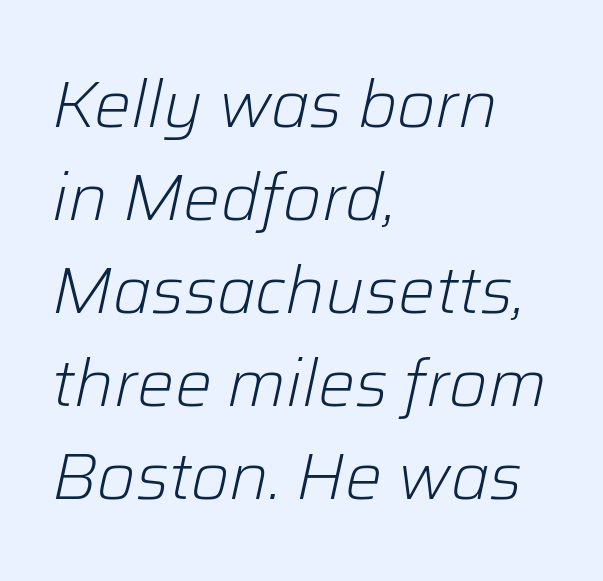
The image shows 66 px light type, italic (leaning right); set left-aligned, normal line spacing (1.41x), normal letter spacing, not underlined; low stroke contrast and a medium x-height.
